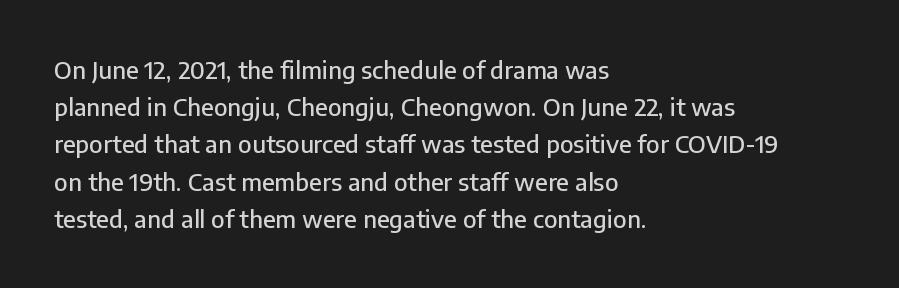
The image shows 24 px text type, upright; set left-aligned, normal line spacing (1.55x), normal letter spacing, not underlined.
